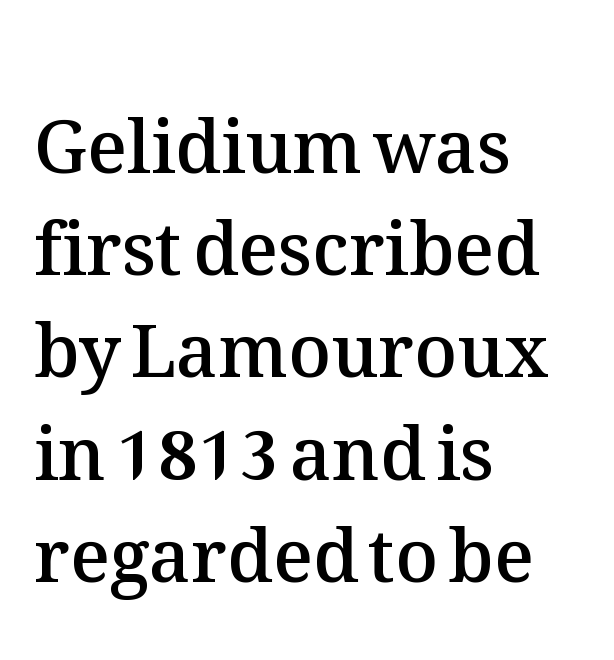
{"italic": "no", "bold": "semi", "weight": "semibold", "width": "normal", "stroke_contrast": "medium", "x_height": "medium", "monospaced": "no", "underline": "no", "align": "left", "line_spacing": "normal", "line_spacing_ratio": 1.4, "letter_spacing": "normal", "letter_spacing_em": 0.0, "glyph_px": 73}
